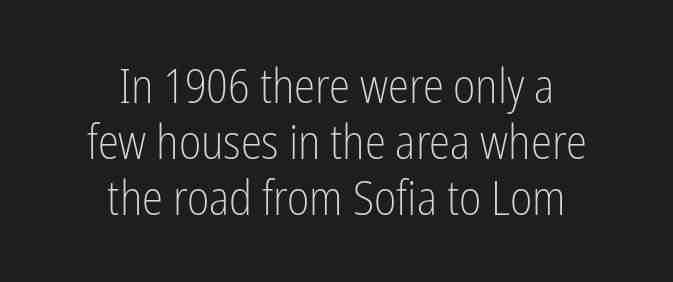
Heaviness? Minimal to ordinary, like unemphasized prose. The passage shown is typed in a proportional face where columns would drift. Characters follow at the spacing the type designer built in. The space directly below the letters is spotless. The glyphs in this specimen are sans serif. The axis of the letterforms is exactly vertical.
